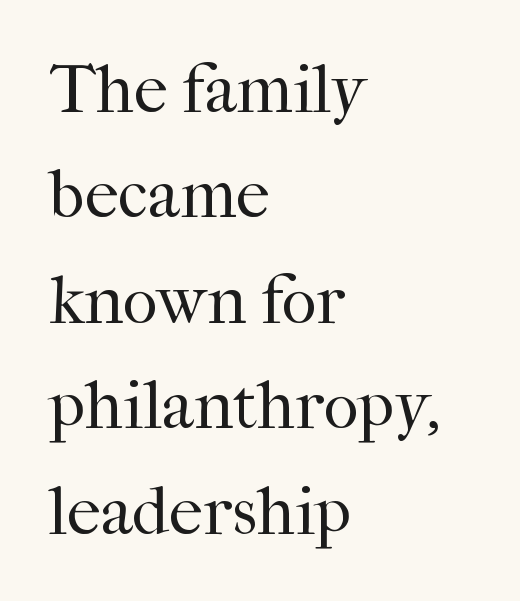
Nope, not italic — everything's standing straight. Weight class: somewhere from thin through regular. Does extra space separate the letters? No, they use regular spacing. Look at the bottom of the vertical strokes: they flare into serifs here.
